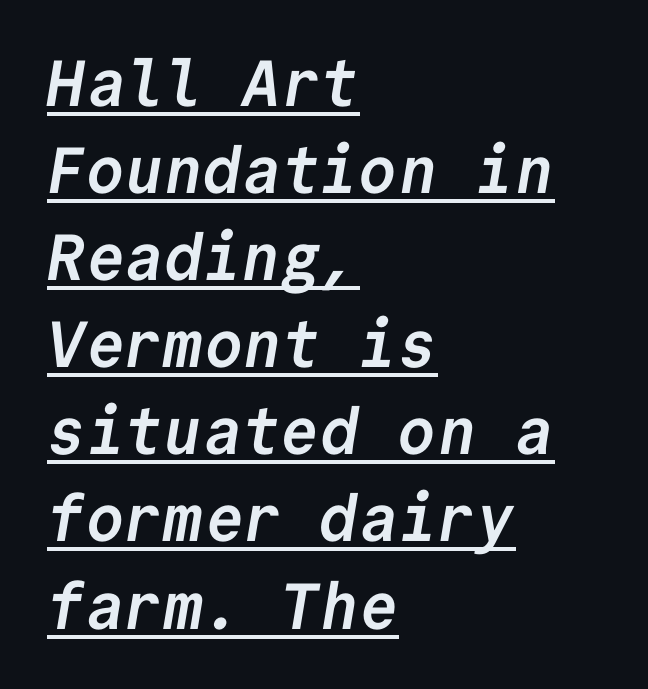
The characters look thick and weighty, a clear bold. The specimen includes a rule beneath the text block's lines. The rendering uses a moderate line-height, typical for paragraphs. Inter-character spacing is left at the font's built-in metrics. The rendering uses typewriter-style spacing with identical character cells.
